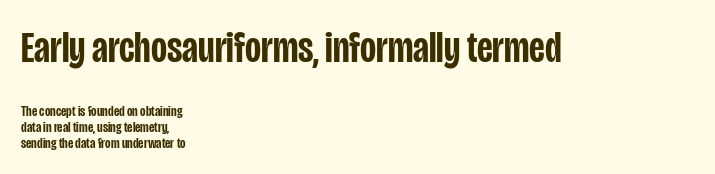
The passage is arranged the way most books set body copy — flush left. The font family rendered here belongs to the sans-serif group. A typesetter would mark this as roman, not italic. Vertically, the passage feels compressed, each row crowding the next.
